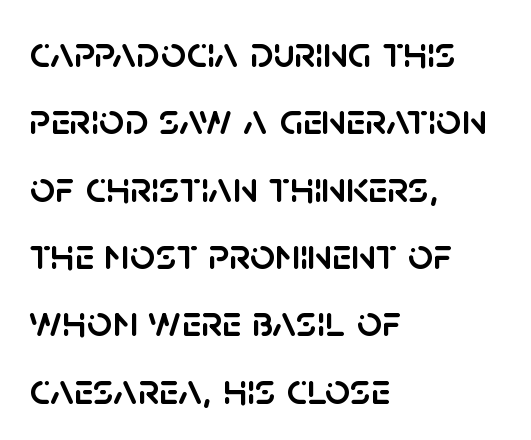
Q: Is the text italic (slanted)? A: No, it is upright.
Q: Is the typeface a serif or a sans-serif typeface? A: Sans-serif.
Q: Is the text underlined? A: No.
Q: How is the paragraph aligned? A: Left-aligned.
Q: Is the spacing between letters normal or unusually wide? A: Normal.
Q: Is the spacing between lines tight, normal or loose? A: Normal.
Q: Width (condensed, normal, or wide)? A: Normal.
Q: Stroke contrast? A: Low.
Q: x-height? A: Large.
Q: Monospaced? A: No.
